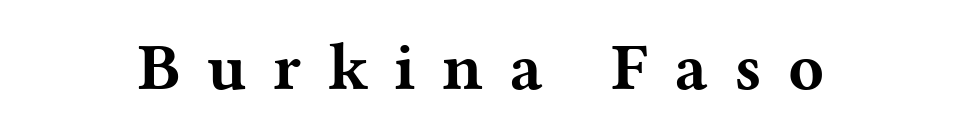
Q: Is the text bold? A: Yes.
Q: Is the text italic (slanted)? A: No, it is upright.
Q: Is the typeface a serif or a sans-serif typeface? A: Serif.
Q: Is the text underlined? A: No.
Q: Is the spacing between letters normal or unusually wide? A: Unusually wide.
Q: Width (condensed, normal, or wide)? A: Wide.
Q: Stroke contrast? A: Medium.
Q: x-height? A: Medium.
Q: Monospaced? A: No.
